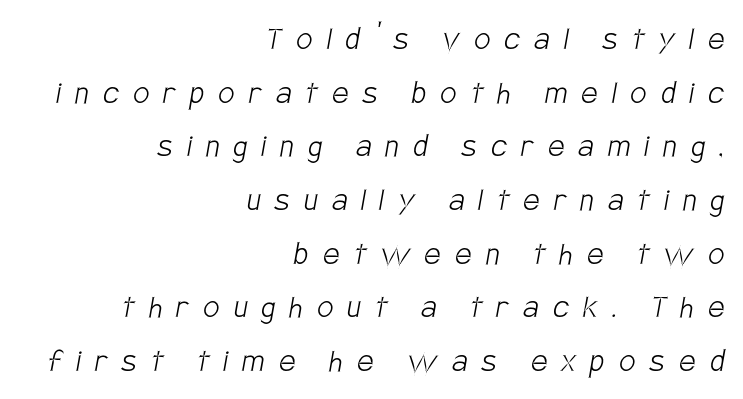
Q: Is the text bold? A: No.
Q: Is the typeface a serif or a sans-serif typeface? A: Sans-serif.
Q: Is the text underlined? A: No.
Q: How is the paragraph aligned? A: Right-aligned.
Q: Is the spacing between letters normal or unusually wide? A: Unusually wide.
Q: Is the spacing between lines tight, normal or loose? A: Normal.
Q: Width (condensed, normal, or wide)? A: Condensed.
Q: Stroke contrast? A: Low.
Q: x-height? A: Large.
Q: Monospaced? A: No.
